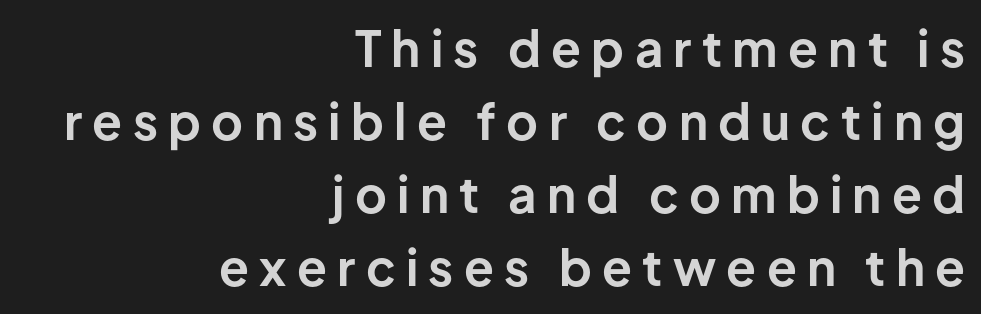
Q: Is the text bold? A: Yes.
Q: Is the text italic (slanted)? A: No, it is upright.
Q: Is the typeface a serif or a sans-serif typeface? A: Sans-serif.
Q: Is the text underlined? A: No.
Q: How is the paragraph aligned? A: Right-aligned.
Q: Is the spacing between letters normal or unusually wide? A: Unusually wide.
Q: Is the spacing between lines tight, normal or loose? A: Normal.
Q: Width (condensed, normal, or wide)? A: Normal.
Q: Stroke contrast? A: Low.
Q: x-height? A: Medium.
Q: Monospaced? A: No.
